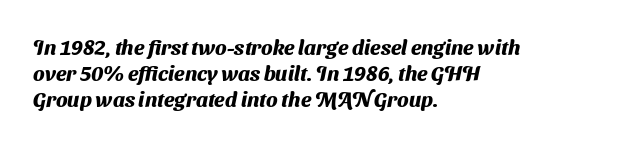
The image shows 21 px bold type; set left-aligned, line spacing 1.24x, normal letter spacing, not underlined.
